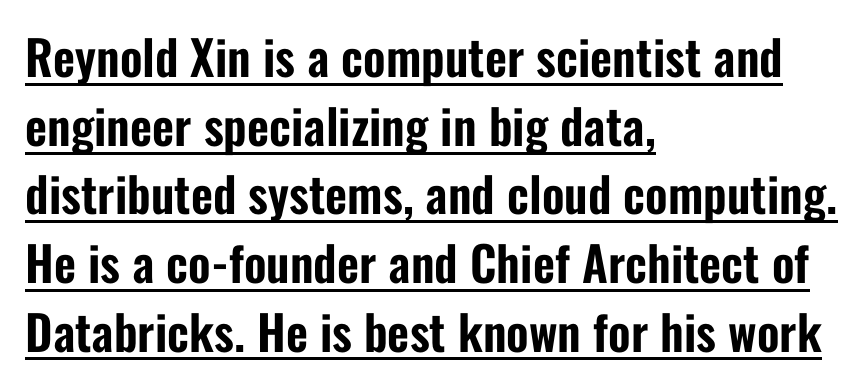
Q: Is the text italic (slanted)? A: No, it is upright.
Q: Is the typeface a serif or a sans-serif typeface? A: Sans-serif.
Q: Is the text underlined? A: Yes.
Q: How is the paragraph aligned? A: Left-aligned.
Q: Is the spacing between letters normal or unusually wide? A: Normal.
Q: Is the spacing between lines tight, normal or loose? A: Normal.
Q: Width (condensed, normal, or wide)? A: Condensed.
Q: Stroke contrast? A: Low.
Q: x-height? A: Medium.
Q: Monospaced? A: No.
